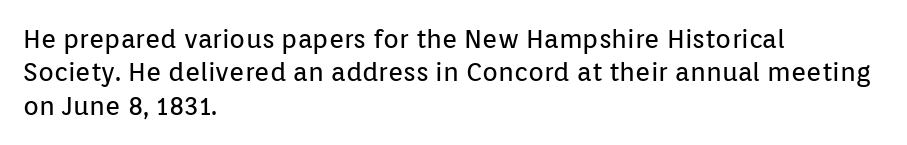
{"italic": "no", "bold": "no", "underline": "no", "align": "left", "line_spacing": "normal", "line_spacing_ratio": 1.28, "letter_spacing": "normal", "letter_spacing_em": 0.0, "glyph_px": 26}
